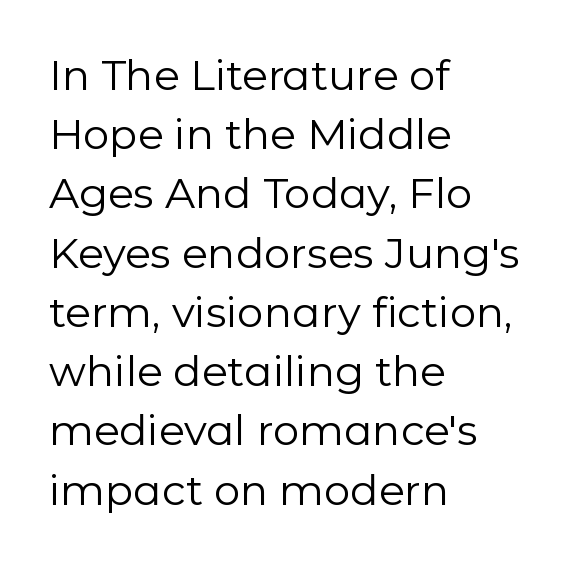
Q: Is the text bold? A: No.
Q: Is the text italic (slanted)? A: No, it is upright.
Q: Is the typeface a serif or a sans-serif typeface? A: Sans-serif.
Q: Is the text underlined? A: No.
Q: How is the paragraph aligned? A: Left-aligned.
Q: Is the spacing between letters normal or unusually wide? A: Normal.
Q: Is the spacing between lines tight, normal or loose? A: Normal.
Q: Width (condensed, normal, or wide)? A: Normal.
Q: Stroke contrast? A: Low.
Q: x-height? A: Medium.
Q: Monospaced? A: No.
